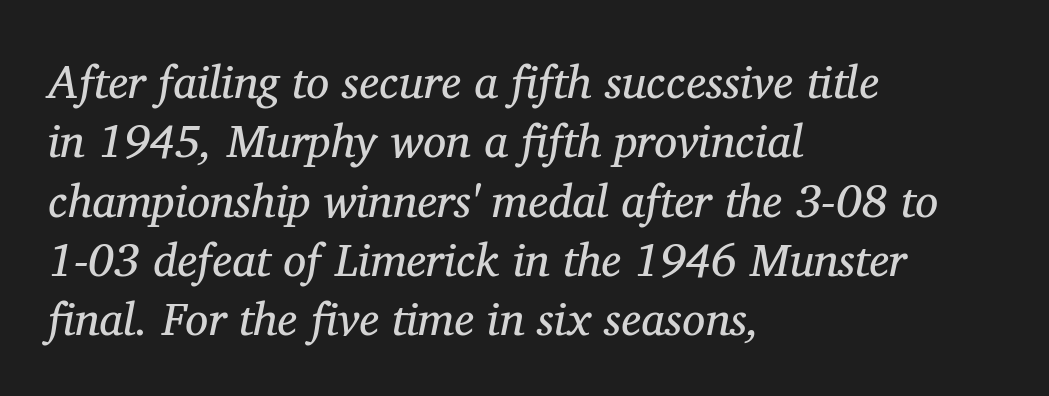
The image shows 46 px regular-weight serif type, italic (leaning right); set left-aligned, normal line spacing (1.29x), normal letter spacing, not underlined; medium stroke contrast and a medium x-height.
